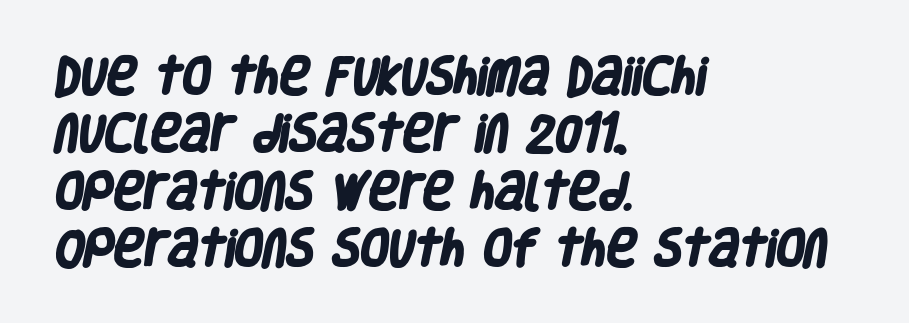
This sample uses plain, unmodified letter spacing. Where is the straight margin? On the left. I'd describe the lettering as bold — thick and assertive. Spacing verdict: proportional, widths tailored to each character. In terms of leading, this rendering sits right in the middle. Check under the words: just untouched page.
